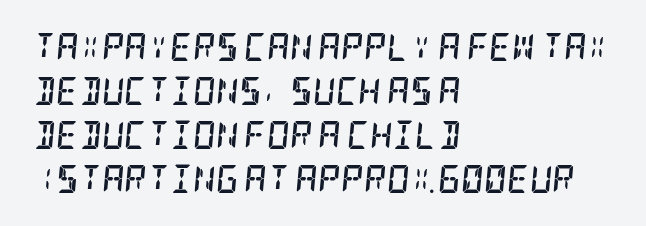
The strip under each line holds only bare page. In CSS terms this would be text-align: left. Leading: standard. Standard letterfit; no display-style spreading of the glyphs.
